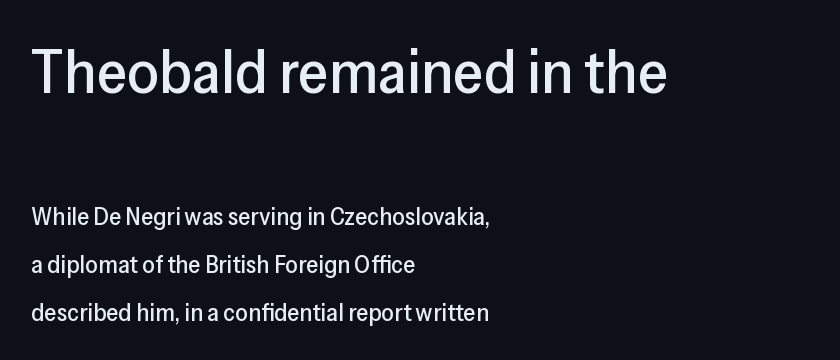
{"serif": "no", "italic": "no", "width": "normal", "stroke_contrast": "low", "x_height": "medium", "monospaced": "no", "underline": "no", "align": "left", "line_spacing": "loose", "line_spacing_ratio": 1.92, "letter_spacing": "normal", "letter_spacing_em": 0.0, "larger_block": "first", "size_ratio": 2.48, "glyph_px": 62}
